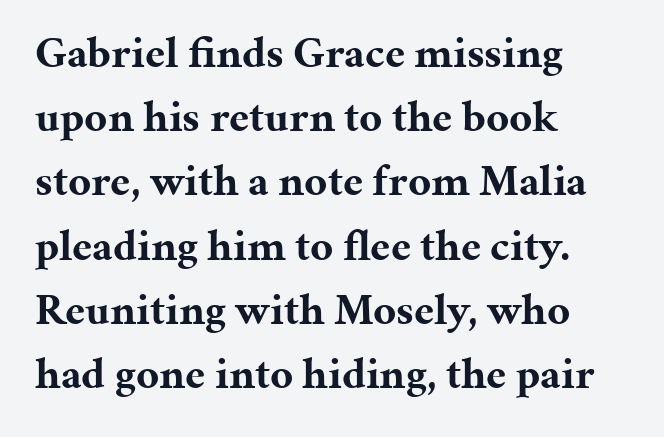
The image shows 44 px bold serif type, upright; set left-aligned, normal line spacing (1.46x), normal letter spacing, not underlined; medium stroke contrast and a medium x-height.
